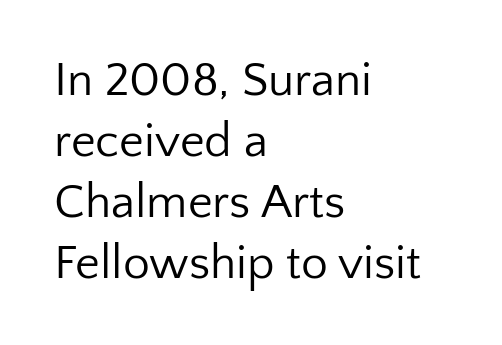
Q: Is the text bold? A: No.
Q: Is the text italic (slanted)? A: No, it is upright.
Q: Is the typeface a serif or a sans-serif typeface? A: Sans-serif.
Q: Is the text underlined? A: No.
Q: How is the paragraph aligned? A: Left-aligned.
Q: Is the spacing between letters normal or unusually wide? A: Normal.
Q: Is the spacing between lines tight, normal or loose? A: Normal.
Q: Width (condensed, normal, or wide)? A: Normal.
Q: Stroke contrast? A: Low.
Q: x-height? A: Medium.
Q: Monospaced? A: No.
